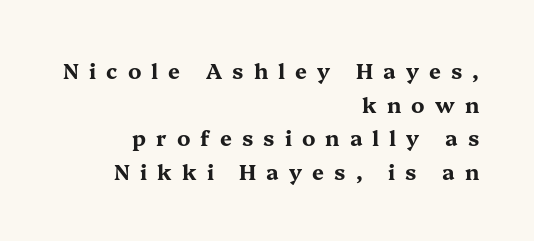
Q: Is the text bold? A: Yes.
Q: Is the text italic (slanted)? A: No, it is upright.
Q: Is the text underlined? A: No.
Q: How is the paragraph aligned? A: Right-aligned.
Q: Is the spacing between letters normal or unusually wide? A: Unusually wide.
Q: Is the spacing between lines tight, normal or loose? A: Normal.
